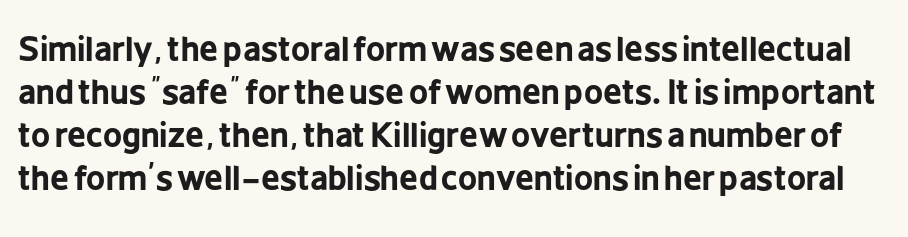
Q: Is the text bold? A: Yes.
Q: Is the text italic (slanted)? A: No, it is upright.
Q: Is the typeface a serif or a sans-serif typeface? A: Sans-serif.
Q: Is the text underlined? A: No.
Q: Is the spacing between letters normal or unusually wide? A: Normal.
Q: Is the spacing between lines tight, normal or loose? A: Normal.
Q: Width (condensed, normal, or wide)? A: Condensed.
Q: Stroke contrast? A: Low.
Q: x-height? A: Medium.
Q: Monospaced? A: No.
